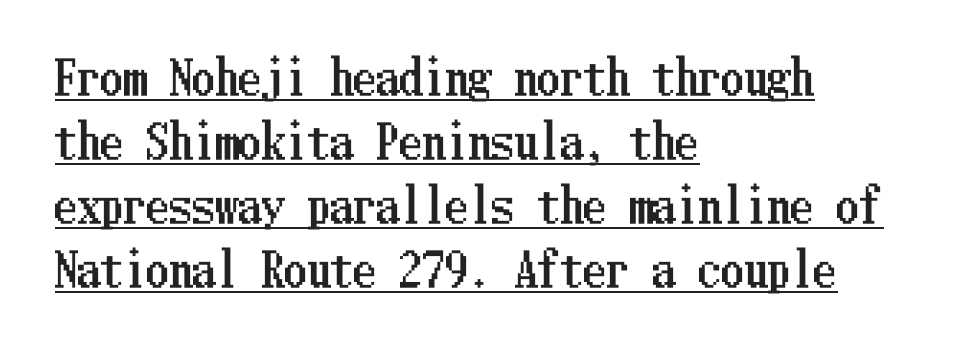
Q: Is the text italic (slanted)? A: No, it is upright.
Q: Is the text underlined? A: Yes.
Q: How is the paragraph aligned? A: Left-aligned.
Q: Is the spacing between letters normal or unusually wide? A: Normal.
Q: Is the spacing between lines tight, normal or loose? A: Normal.
Q: Width (condensed, normal, or wide)? A: Condensed.
Q: Stroke contrast? A: Low.
Q: x-height? A: Medium.
